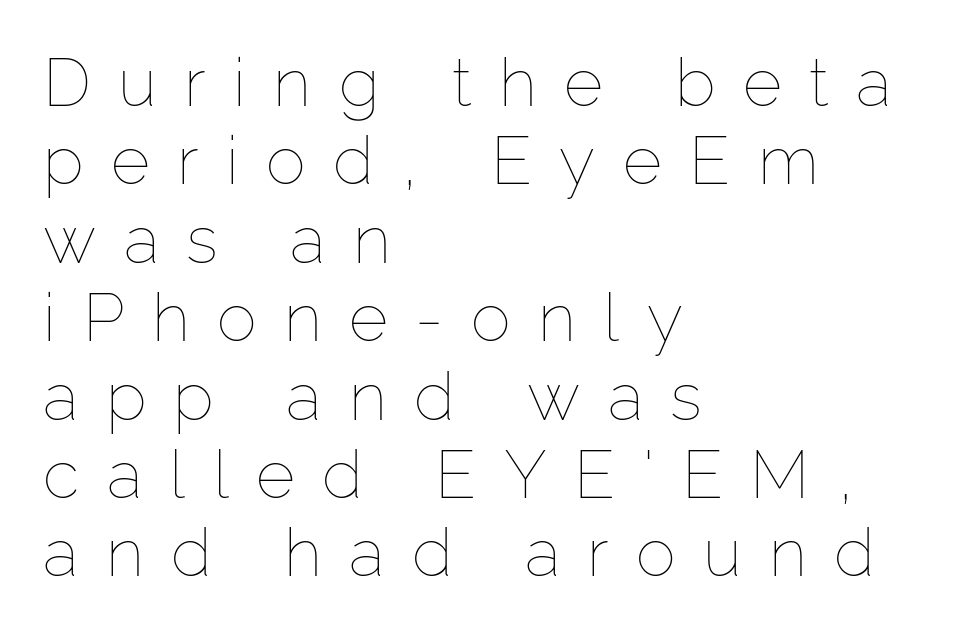
{"italic": "no", "bold": "no", "weight": "thin", "width": "normal", "stroke_contrast": "low", "x_height": "medium", "monospaced": "no", "underline": "no", "align": "left", "line_spacing_ratio": 1.17, "letter_spacing": "wide", "letter_spacing_em": 0.41, "glyph_px": 67}
